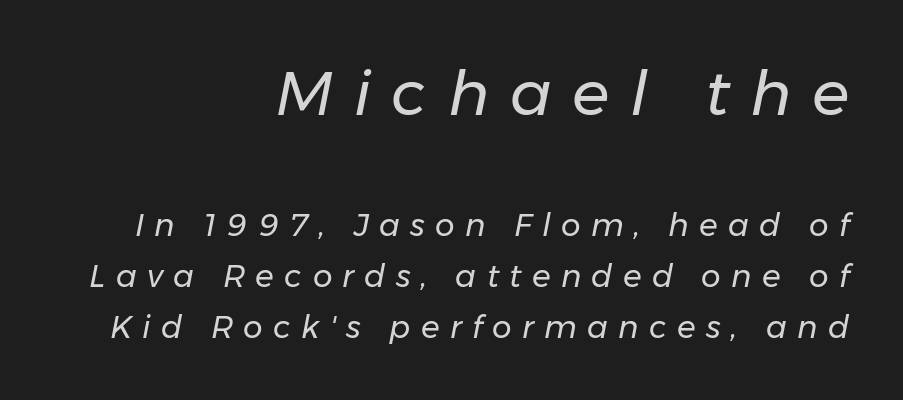
The image shows 62 px regular-weight type, italic (leaning right); set right-aligned, normal line spacing (1.64x), unusually wide letter spacing (+0.33 em), not underlined; the first (top) block is 2.0x larger; low stroke contrast and a medium x-height.
